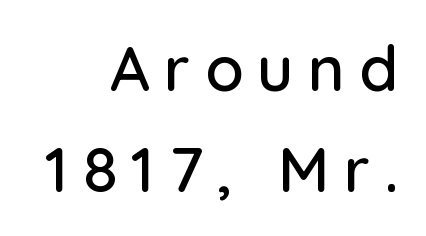
Q: Is the text italic (slanted)? A: No, it is upright.
Q: Is the typeface a serif or a sans-serif typeface? A: Sans-serif.
Q: Is the text underlined? A: No.
Q: How is the paragraph aligned? A: Right-aligned.
Q: Is the spacing between letters normal or unusually wide? A: Unusually wide.
Q: Is the spacing between lines tight, normal or loose? A: Normal.
Q: Width (condensed, normal, or wide)? A: Normal.
Q: Stroke contrast? A: Low.
Q: x-height? A: Medium.
Q: Monospaced? A: No.
